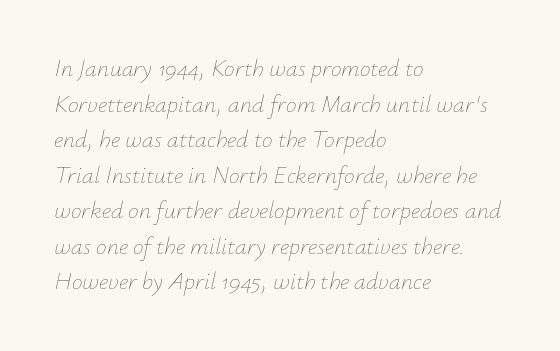
The image shows 24 px text type, italic (leaning right); set left-aligned, normal line spacing (1.48x), normal letter spacing, not underlined.
